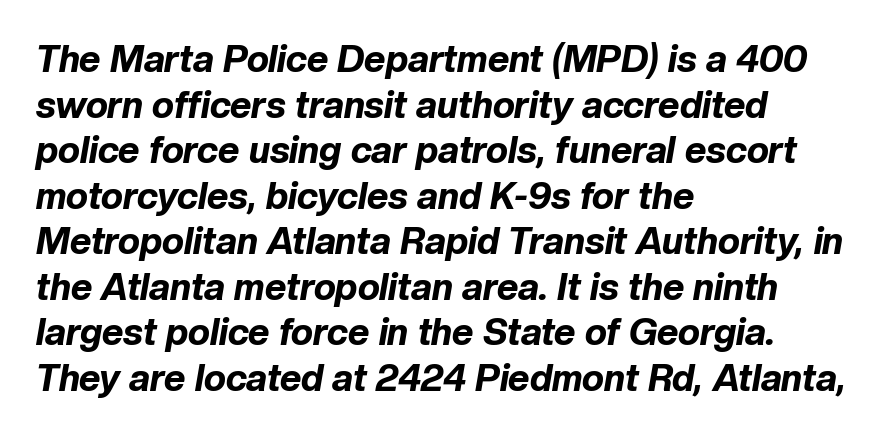
{"italic": "yes", "lean": "right", "slant_degrees": 10, "bold": "yes", "weight": "bold", "width": "normal", "stroke_contrast": "low", "x_height": "medium", "monospaced": "no", "underline": "no", "align": "left", "line_spacing_ratio": 1.23, "letter_spacing": "normal", "letter_spacing_em": 0.0, "glyph_px": 37}
